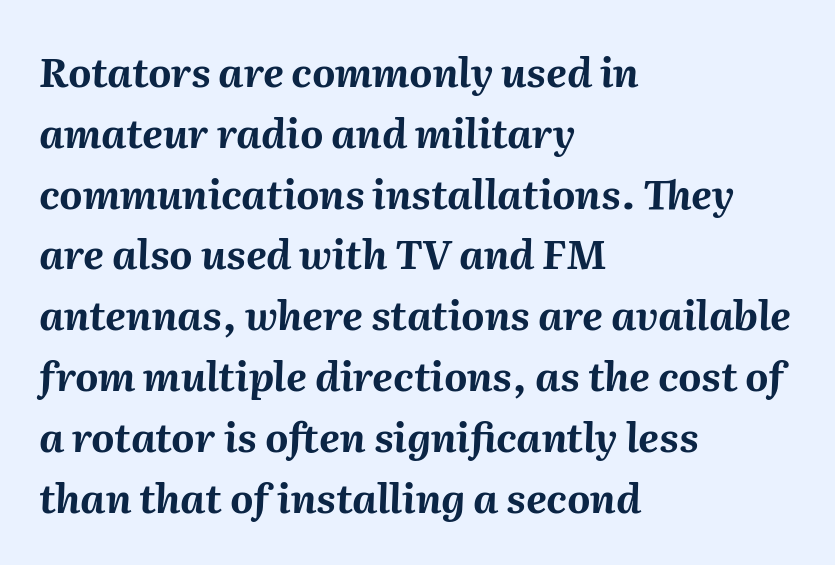
Compared with an ordinary text face, these strokes are far heavier — a full bold. If you measured baseline to baseline, you'd find a middling distance. The face used here is proportionally spaced, like ordinary book or web type. Each line starts at the same left margin while the right side varies. Italic? Definitely — the glyphs are oblique. The letters sit at their default tracking, neither squeezed nor spread.
